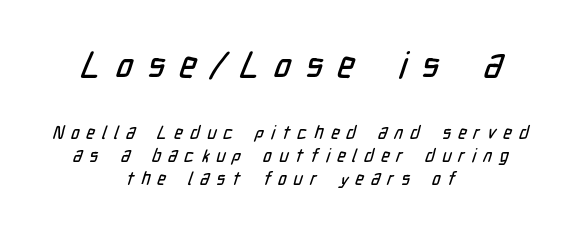
The image shows 36 px condensed sans-serif type; set centered, normal line spacing (1.3x), unusually wide letter spacing (+0.4 em), not underlined; the first (top) block is 2.0x larger; low stroke contrast and a medium x-height.
